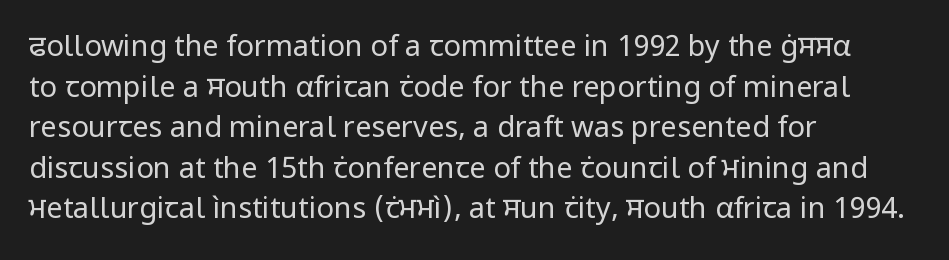
No word sits above an underline. The typography opts for an upright posture over an oblique one. Examine the stroke ends and you'll find no serifs. Summary of vertical rhythm: regular, with standard interline spacing. Stroke mass is kept to a normal reading level or below.
